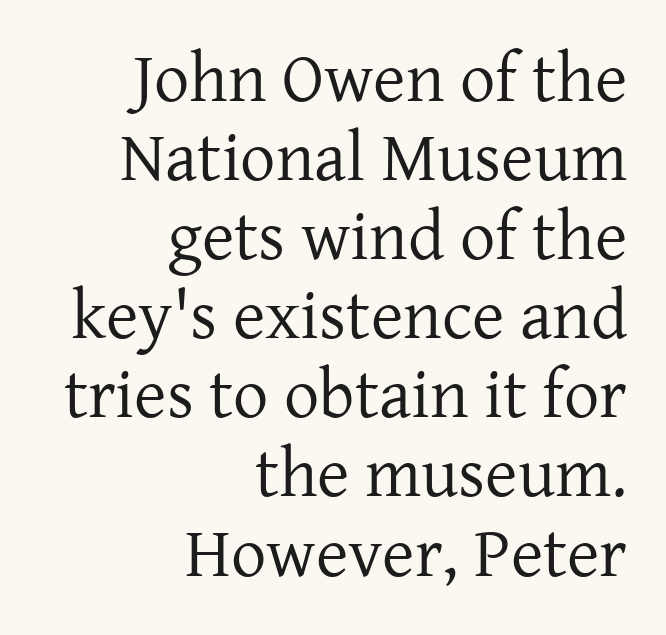
{"serif": "yes", "italic": "no", "bold": "no", "weight": "regular", "width": "normal", "stroke_contrast": "low", "x_height": "medium", "monospaced": "no", "underline": "no", "align": "right", "line_spacing": "tight", "line_spacing_ratio": 1.13, "letter_spacing": "normal", "letter_spacing_em": 0.0, "glyph_px": 70}
